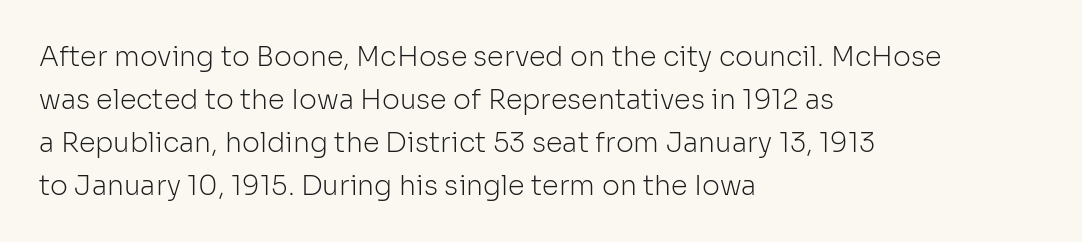
Q: Is the text bold? A: No.
Q: Is the text italic (slanted)? A: No, it is upright.
Q: Is the text underlined? A: No.
Q: How is the paragraph aligned? A: Left-aligned.
Q: Is the spacing between letters normal or unusually wide? A: Normal.
Q: Is the spacing between lines tight, normal or loose? A: Normal.
